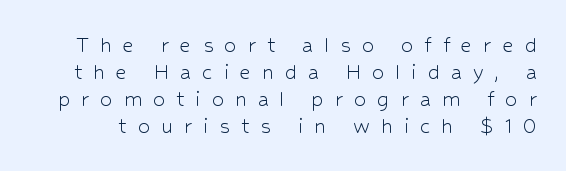
The image shows 24 px text type, upright; set tight line spacing (1.12x), unusually wide letter spacing (+0.46 em), not underlined.
